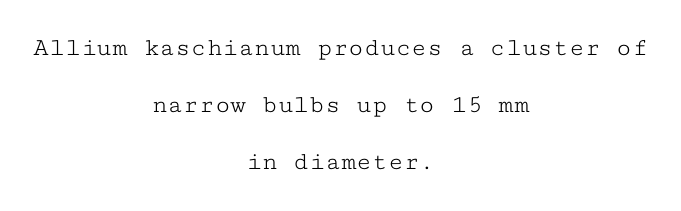
Q: Is the text bold? A: No.
Q: Is the text italic (slanted)? A: No, it is upright.
Q: Is the text underlined? A: No.
Q: How is the paragraph aligned? A: Centered.
Q: Is the spacing between letters normal or unusually wide? A: Normal.
Q: Is the spacing between lines tight, normal or loose? A: Loose.
